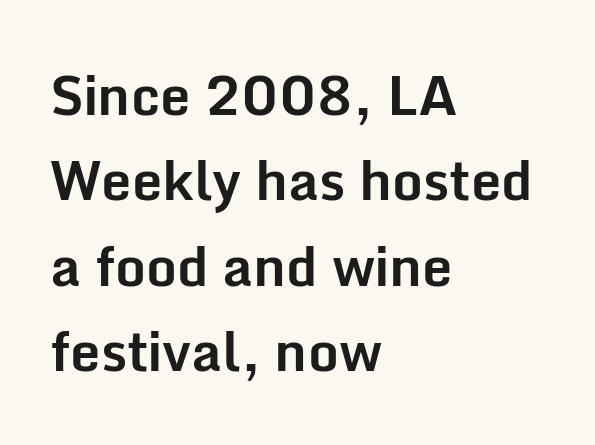
The image shows 54 px bold sans-serif type, upright; set left-aligned, normal line spacing (1.58x), normal letter spacing, not underlined; low stroke contrast and a medium x-height.
